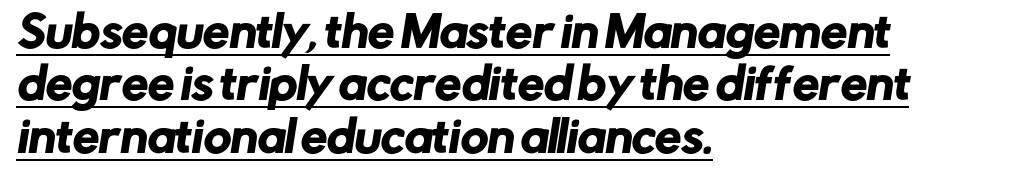
Nope, no serifs anywhere on these letters. Is the block centered? No — it sits flush against the left margin. Does extra space separate the letters? No, they use regular spacing. The typesetter has applied underlining to the passage shown. Note the varied advance widths — an 'i' is clearly narrower than an 'm'. This sample keeps an unexceptional amount of space between lines.
